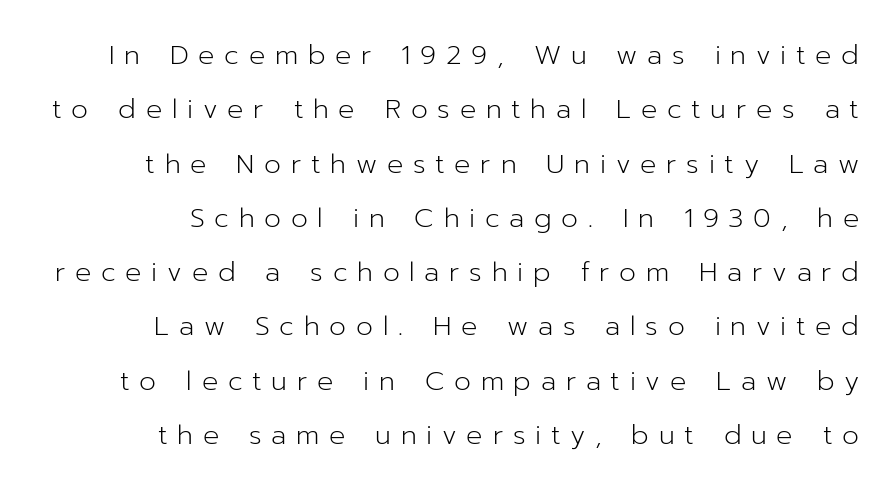
Q: Is the text bold? A: No.
Q: Is the text italic (slanted)? A: No, it is upright.
Q: Is the text underlined? A: No.
Q: How is the paragraph aligned? A: Right-aligned.
Q: Is the spacing between letters normal or unusually wide? A: Unusually wide.
Q: Is the spacing between lines tight, normal or loose? A: Loose.
